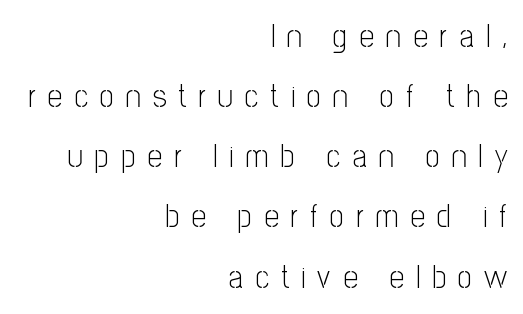
Q: Is the text bold? A: No.
Q: Is the text italic (slanted)? A: No, it is upright.
Q: Is the typeface a serif or a sans-serif typeface? A: Sans-serif.
Q: Is the text underlined? A: No.
Q: How is the paragraph aligned? A: Right-aligned.
Q: Is the spacing between letters normal or unusually wide? A: Unusually wide.
Q: Width (condensed, normal, or wide)? A: Condensed.
Q: Stroke contrast? A: Low.
Q: x-height? A: Medium.
Q: Monospaced? A: No.
